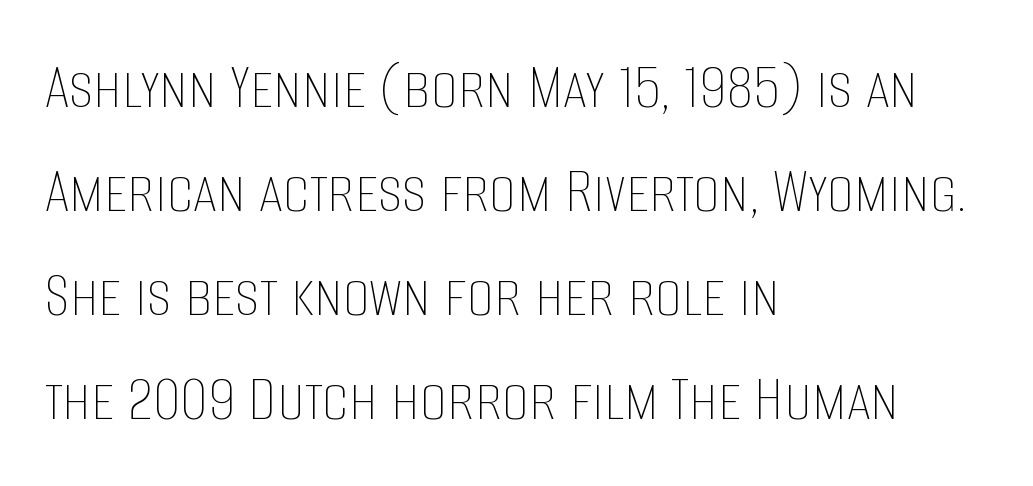
Q: Is the text bold? A: No.
Q: Is the text italic (slanted)? A: No, it is upright.
Q: Is the text underlined? A: No.
Q: How is the paragraph aligned? A: Left-aligned.
Q: Is the spacing between letters normal or unusually wide? A: Normal.
Q: Is the spacing between lines tight, normal or loose? A: Normal.
Q: Width (condensed, normal, or wide)? A: Condensed.
Q: Stroke contrast? A: Low.
Q: x-height? A: Large.
Q: Monospaced? A: No.
